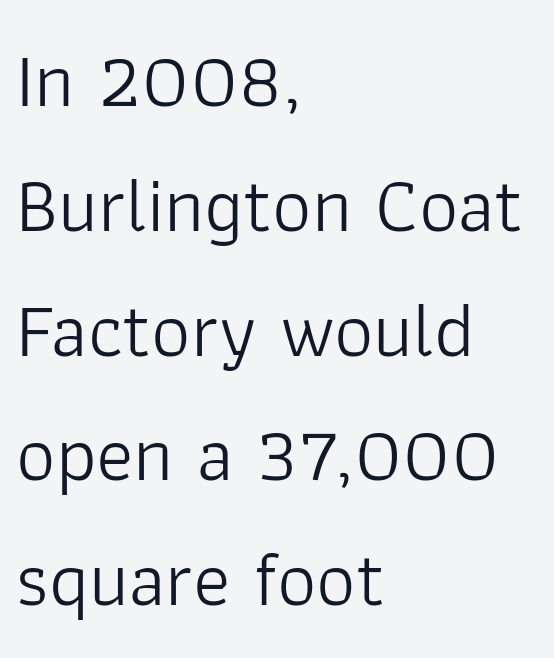
The image shows 78 px light sans-serif type, upright; set left-aligned, normal line spacing (1.6x), normal letter spacing, not underlined; low stroke contrast and a medium x-height.
